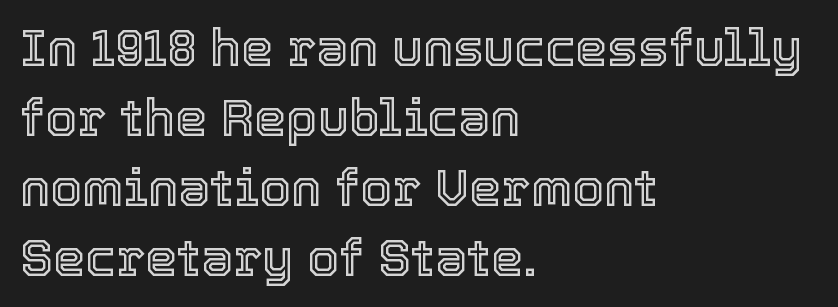
{"italic": "no", "width": "normal", "x_height": "medium", "monospaced": "no", "underline": "no", "align": "left", "line_spacing": "normal", "line_spacing_ratio": 1.37, "letter_spacing": "normal", "letter_spacing_em": 0.0, "glyph_px": 51}
